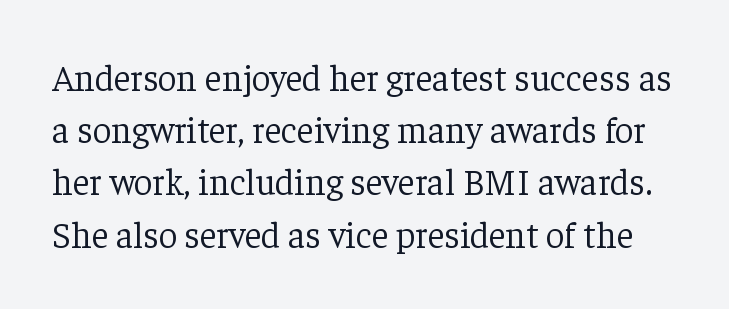
The image shows 37 px light serif type, upright; set normal line spacing (1.41x), normal letter spacing, not underlined; low stroke contrast and a medium x-height.
